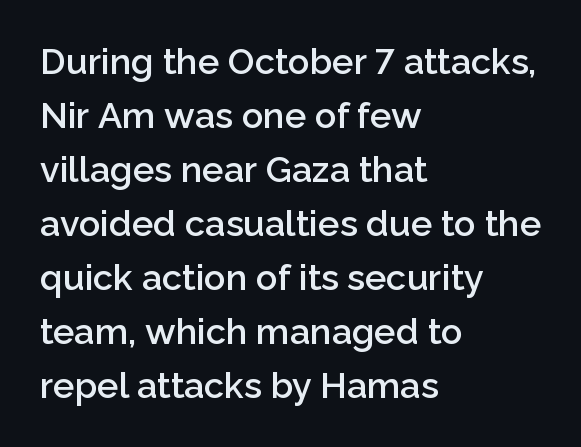
Q: Is the text bold? A: Semi-bold.
Q: Is the text italic (slanted)? A: No, it is upright.
Q: Is the typeface a serif or a sans-serif typeface? A: Sans-serif.
Q: Is the text underlined? A: No.
Q: How is the paragraph aligned? A: Left-aligned.
Q: Is the spacing between letters normal or unusually wide? A: Normal.
Q: Is the spacing between lines tight, normal or loose? A: Normal.
Q: Width (condensed, normal, or wide)? A: Normal.
Q: Stroke contrast? A: Low.
Q: x-height? A: Medium.
Q: Monospaced? A: No.
